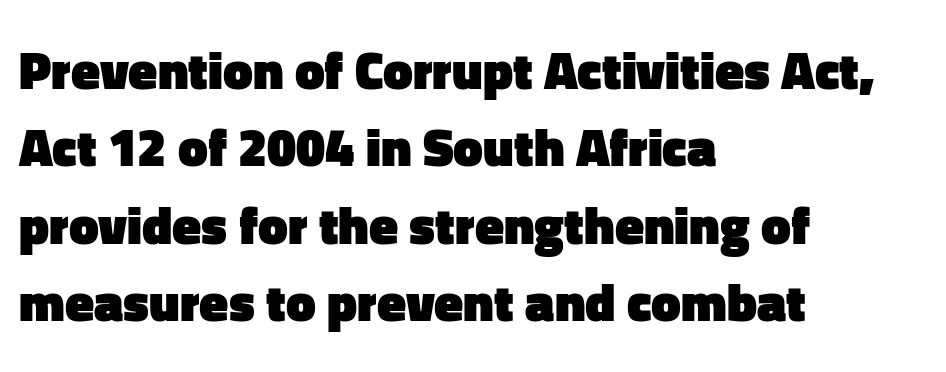
{"serif": "no", "italic": "no", "bold": "yes", "weight": "heavy", "width": "normal", "stroke_contrast": "low", "x_height": "medium", "monospaced": "no", "underline": "no", "align": "left", "line_spacing": "normal", "line_spacing_ratio": 1.46, "letter_spacing": "normal", "letter_spacing_em": 0.0, "glyph_px": 53}
